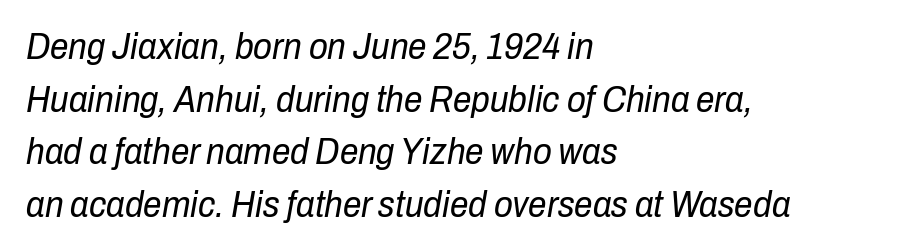
The image shows 37 px regular-weight, condensed type, italic (leaning right); set left-aligned, normal line spacing (1.42x), normal letter spacing, not underlined; low stroke contrast and a medium x-height.
